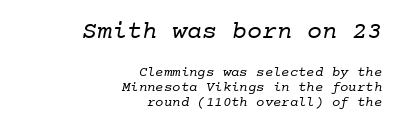
{"bold": "no", "underline": "no", "align": "right", "line_spacing": "tight", "line_spacing_ratio": 1.06, "letter_spacing": "normal", "letter_spacing_em": 0.0, "larger_block": "first", "size_ratio": 1.79, "glyph_px": 25}
